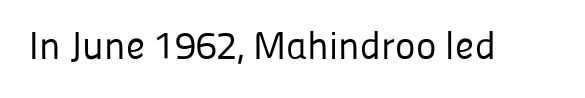
Q: Is the text bold? A: No.
Q: Is the text italic (slanted)? A: No, it is upright.
Q: Is the typeface a serif or a sans-serif typeface? A: Sans-serif.
Q: Is the text underlined? A: No.
Q: Is the spacing between letters normal or unusually wide? A: Normal.
Q: Width (condensed, normal, or wide)? A: Normal.
Q: Stroke contrast? A: Low.
Q: x-height? A: Medium.
Q: Monospaced? A: No.
